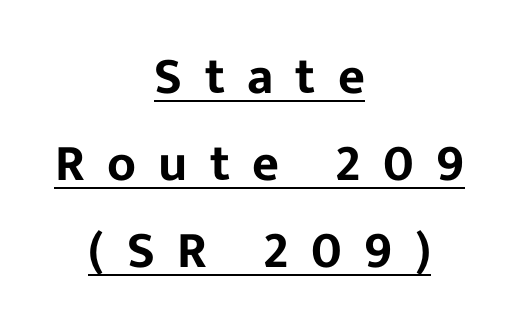
The image shows 52 px sans-serif type, upright; set centered, normal line spacing (1.67x), unusually wide letter spacing (+0.43 em), underlined; low stroke contrast and a medium x-height.
